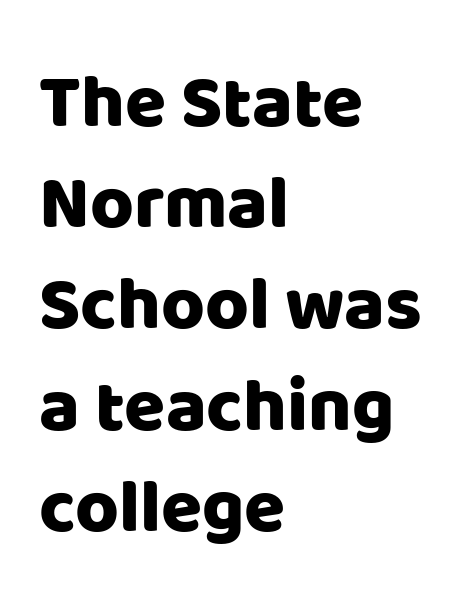
{"serif": "no", "italic": "no", "width": "normal", "stroke_contrast": "low", "x_height": "large", "monospaced": "no", "underline": "no", "align": "left", "line_spacing": "normal", "line_spacing_ratio": 1.35, "letter_spacing": "normal", "letter_spacing_em": 0.0, "glyph_px": 75}
